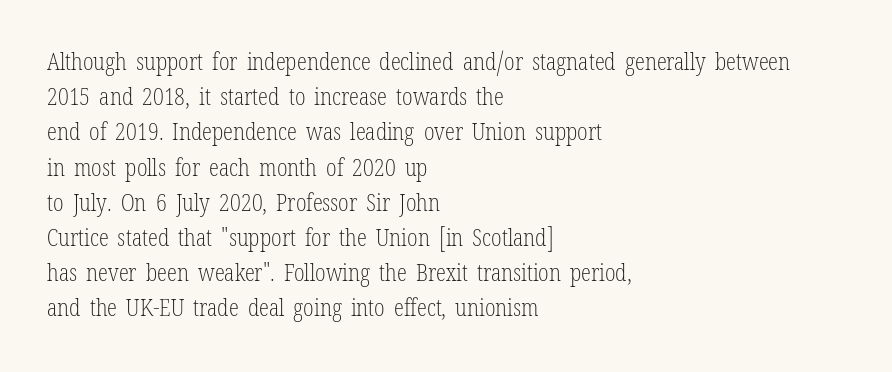
A typesetter would call this leading conventional body-copy spacing. Casual observation: everything's shoved over to the left. Counters stay open thanks to moderate or lighter strokes. The lettering stays uniformly vertical, giving the passage a roman look. No extra tracking has been applied to these lines. The gap between lines stays unmarked.
